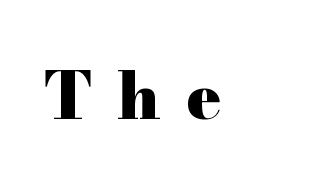
{"serif": "yes", "italic": "no", "bold": "yes", "weight": "heavy", "width": "wide", "stroke_contrast": "high", "x_height": "small", "monospaced": "no", "underline": "no", "letter_spacing": "wide", "letter_spacing_em": 0.39, "glyph_px": 65}
